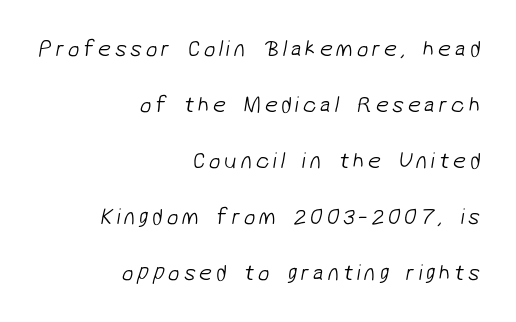
The image shows 23 px text type; set right-aligned, loose line spacing (2.43x), not underlined.
